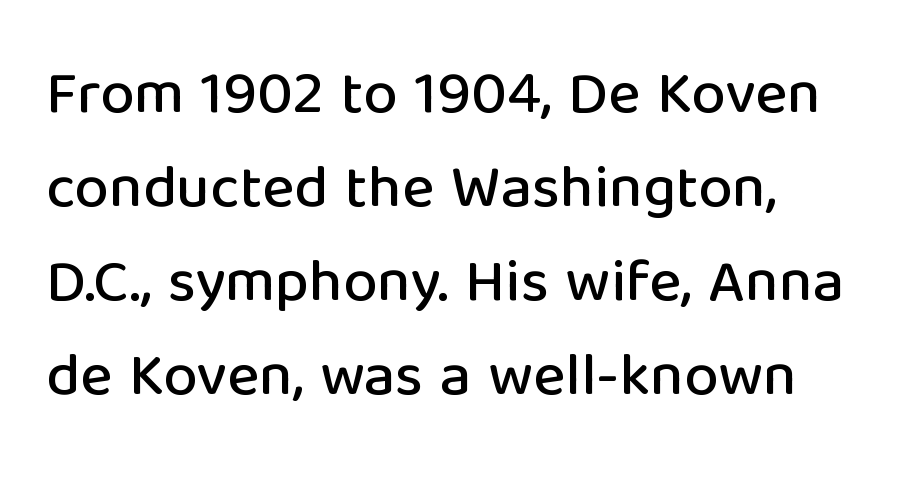
The image shows 61 px sans-serif type, upright; set left-aligned, normal line spacing (1.54x), normal letter spacing, not underlined; low stroke contrast and a medium x-height.
